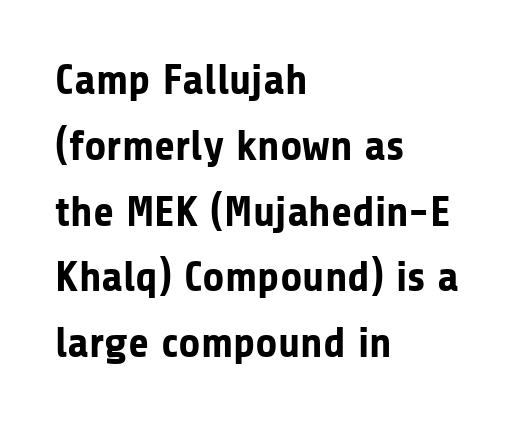
Q: Is the text bold? A: Yes.
Q: Is the text italic (slanted)? A: No, it is upright.
Q: Is the typeface a serif or a sans-serif typeface? A: Sans-serif.
Q: Is the text underlined? A: No.
Q: How is the paragraph aligned? A: Left-aligned.
Q: Is the spacing between letters normal or unusually wide? A: Normal.
Q: Is the spacing between lines tight, normal or loose? A: Normal.
Q: Width (condensed, normal, or wide)? A: Normal.
Q: Stroke contrast? A: Low.
Q: x-height? A: Medium.
Q: Monospaced? A: No.
